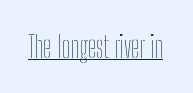
Q: Is the text bold? A: No.
Q: Is the text italic (slanted)? A: No, it is upright.
Q: Is the text underlined? A: Yes.
Q: Is the spacing between letters normal or unusually wide? A: Normal.
Q: Width (condensed, normal, or wide)? A: Condensed.
Q: Stroke contrast? A: Low.
Q: x-height? A: Medium.
Q: Monospaced? A: No.
